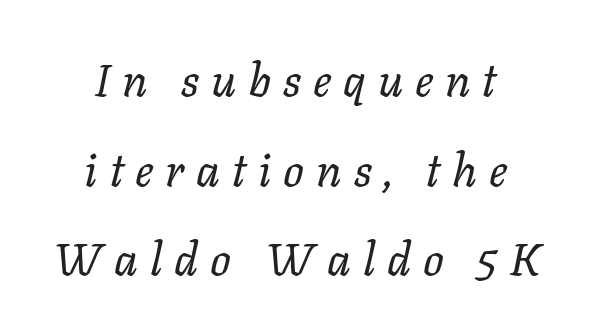
Q: Is the text bold? A: No.
Q: Is the text italic (slanted)? A: Yes, it leans right by about 11 degrees.
Q: Is the text underlined? A: No.
Q: How is the paragraph aligned? A: Centered.
Q: Is the spacing between letters normal or unusually wide? A: Unusually wide.
Q: Is the spacing between lines tight, normal or loose? A: Loose.
Q: Width (condensed, normal, or wide)? A: Normal.
Q: Stroke contrast? A: Low.
Q: x-height? A: Medium.
Q: Monospaced? A: No.
